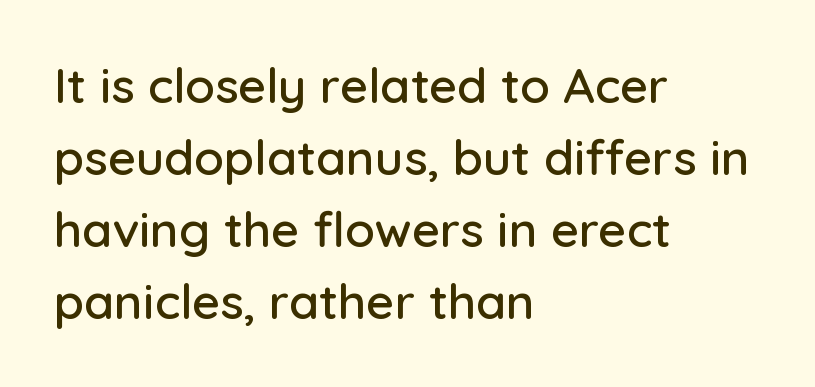
Q: Is the text italic (slanted)? A: No, it is upright.
Q: Is the typeface a serif or a sans-serif typeface? A: Sans-serif.
Q: Is the text underlined? A: No.
Q: How is the paragraph aligned? A: Left-aligned.
Q: Is the spacing between letters normal or unusually wide? A: Normal.
Q: Is the spacing between lines tight, normal or loose? A: Normal.
Q: Width (condensed, normal, or wide)? A: Normal.
Q: Stroke contrast? A: Low.
Q: x-height? A: Medium.
Q: Monospaced? A: No.
